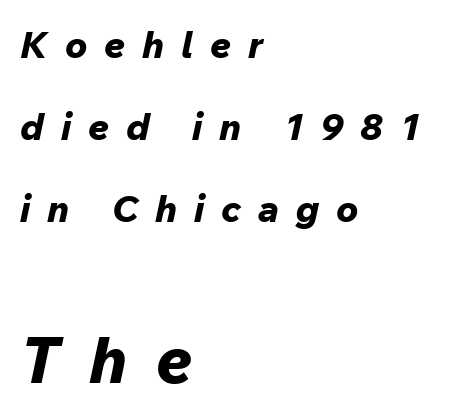
Does the leading feel generous? Absolutely, it's lavish. Observe the wide spacing: letters keep a clear distance from each other. Looks like regular typesetting: each glyph gets only the width it needs. If you squint, the bottom block still reads clearly — it's the larger of the two. The font is running at its bold setting.
